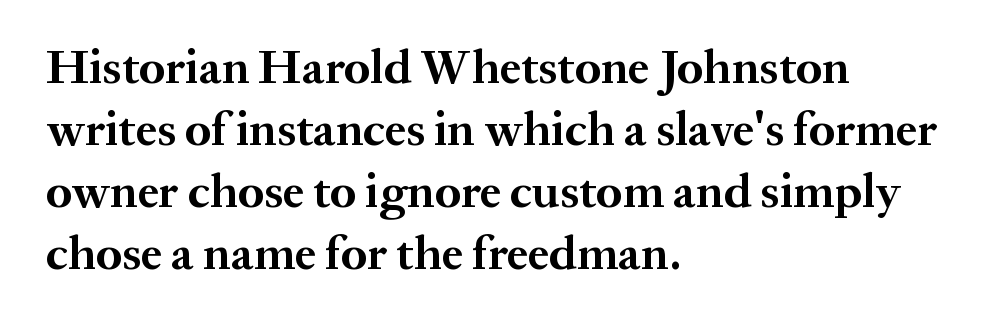
The image shows 48 px bold serif type, upright; set left-aligned, normal line spacing (1.29x), normal letter spacing, not underlined; medium stroke contrast and a medium x-height.
